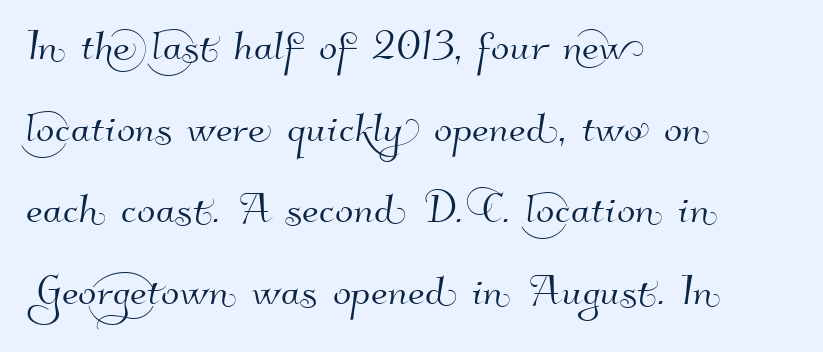
{"serif": "no", "width": "normal", "stroke_contrast": "high", "x_height": "small", "monospaced": "no", "underline": "no", "align": "left", "line_spacing": "normal", "line_spacing_ratio": 1.51, "letter_spacing": "normal", "letter_spacing_em": 0.0, "glyph_px": 54}
